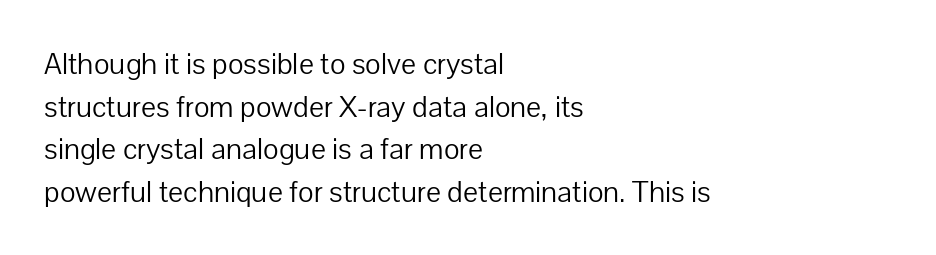
Q: Is the text bold? A: No.
Q: Is the text italic (slanted)? A: No, it is upright.
Q: Is the typeface a serif or a sans-serif typeface? A: Sans-serif.
Q: Is the text underlined? A: No.
Q: How is the paragraph aligned? A: Left-aligned.
Q: Is the spacing between letters normal or unusually wide? A: Normal.
Q: Is the spacing between lines tight, normal or loose? A: Normal.
Q: Width (condensed, normal, or wide)? A: Normal.
Q: Stroke contrast? A: Low.
Q: x-height? A: Medium.
Q: Monospaced? A: No.
